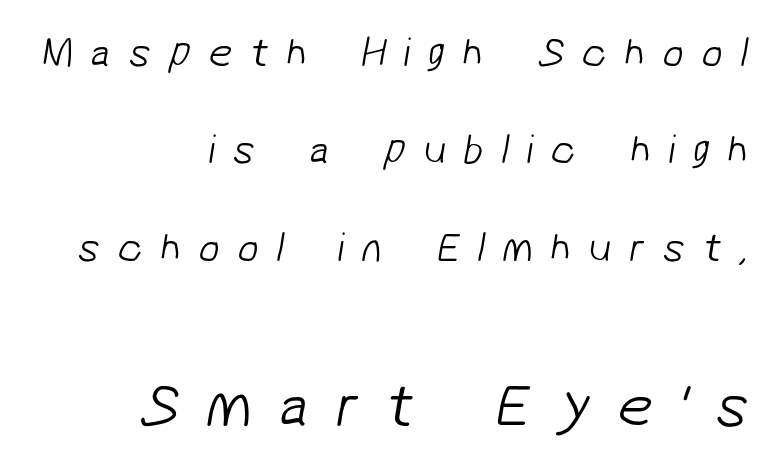
Q: Is the text bold? A: No.
Q: Is the typeface a serif or a sans-serif typeface? A: Sans-serif.
Q: Is the text underlined? A: No.
Q: How is the paragraph aligned? A: Right-aligned.
Q: Is the spacing between letters normal or unusually wide? A: Unusually wide.
Q: Is the spacing between lines tight, normal or loose? A: Loose.
Q: Which block of text is set in a larger size, the first (top) or the second (bottom)? A: The second (bottom) one.
Q: Width (condensed, normal, or wide)? A: Normal.
Q: Stroke contrast? A: Low.
Q: x-height? A: Medium.
Q: Monospaced? A: No.
